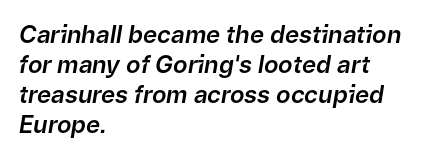
The image shows 24 px text type, italic (leaning right); set left-aligned, normal line spacing (1.25x), normal letter spacing, not underlined.
